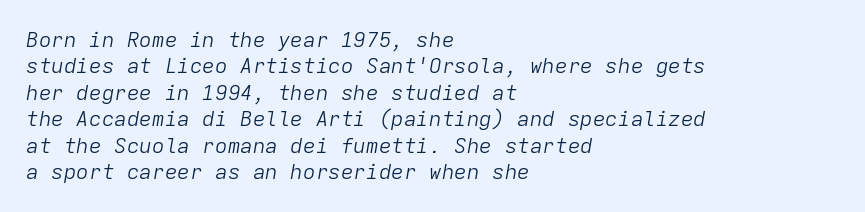
Q: Is the text bold? A: No.
Q: Is the text italic (slanted)? A: Yes, it leans right by about 9 degrees.
Q: Is the text underlined? A: No.
Q: How is the paragraph aligned? A: Left-aligned.
Q: Is the spacing between letters normal or unusually wide? A: Normal.
Q: Is the spacing between lines tight, normal or loose? A: Normal.
